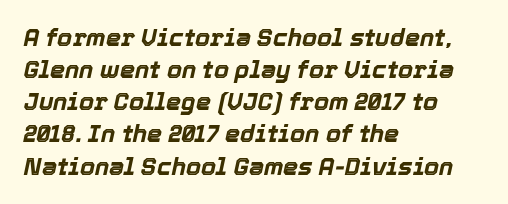
The image shows 24 px bold type, italic (leaning right); set left-aligned, normal line spacing (1.34x), normal letter spacing, not underlined.
